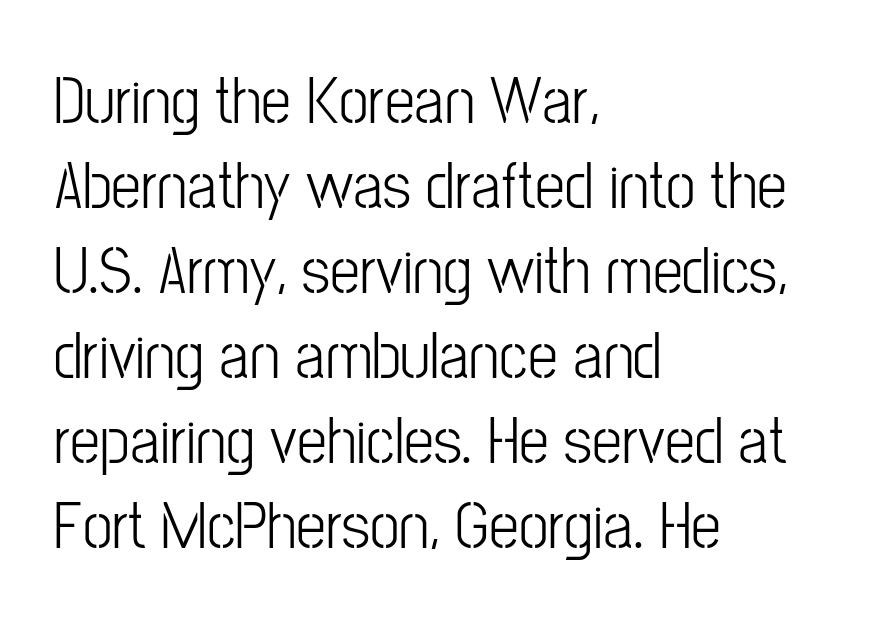
Q: Is the text italic (slanted)? A: No, it is upright.
Q: Is the typeface a serif or a sans-serif typeface? A: Sans-serif.
Q: Is the text underlined? A: No.
Q: How is the paragraph aligned? A: Left-aligned.
Q: Is the spacing between letters normal or unusually wide? A: Normal.
Q: Is the spacing between lines tight, normal or loose? A: Normal.
Q: Width (condensed, normal, or wide)? A: Condensed.
Q: Stroke contrast? A: Low.
Q: x-height? A: Medium.
Q: Monospaced? A: No.
